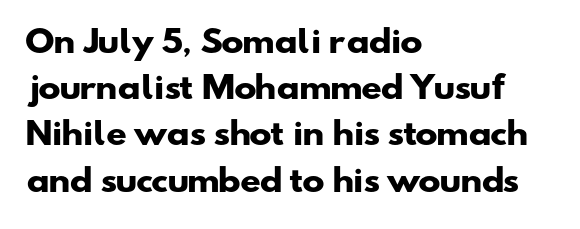
Q: Is the text bold? A: Yes.
Q: Is the typeface a serif or a sans-serif typeface? A: Sans-serif.
Q: Is the text underlined? A: No.
Q: How is the paragraph aligned? A: Left-aligned.
Q: Is the spacing between letters normal or unusually wide? A: Normal.
Q: Is the spacing between lines tight, normal or loose? A: Normal.
Q: Width (condensed, normal, or wide)? A: Wide.
Q: Stroke contrast? A: Low.
Q: x-height? A: Small.
Q: Monospaced? A: No.
